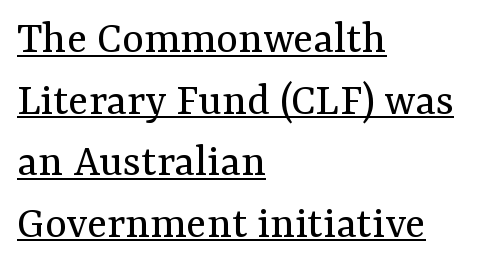
The image shows 47 px regular-weight serif type, upright; set left-aligned, normal line spacing (1.31x), normal letter spacing, underlined; medium stroke contrast and a medium x-height.
